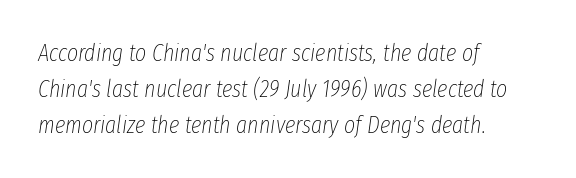
The image shows 24 px text type, italic (leaning right); set left-aligned, normal line spacing (1.5x), normal letter spacing, not underlined.
